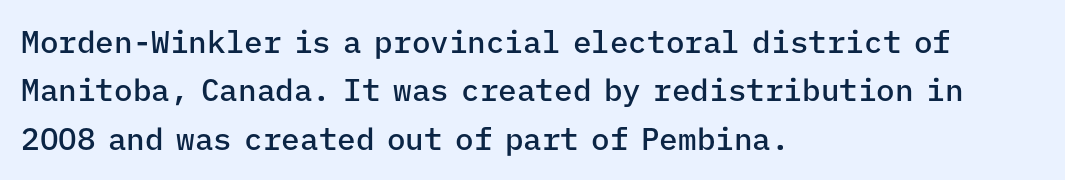
{"serif": "no", "italic": "no", "bold": "semi", "weight": "semibold", "width": "normal", "stroke_contrast": "low", "x_height": "medium", "monospaced": "yes", "underline": "no", "align": "left", "line_spacing": "normal", "line_spacing_ratio": 1.56, "letter_spacing": "normal", "letter_spacing_em": 0.0, "glyph_px": 31}
